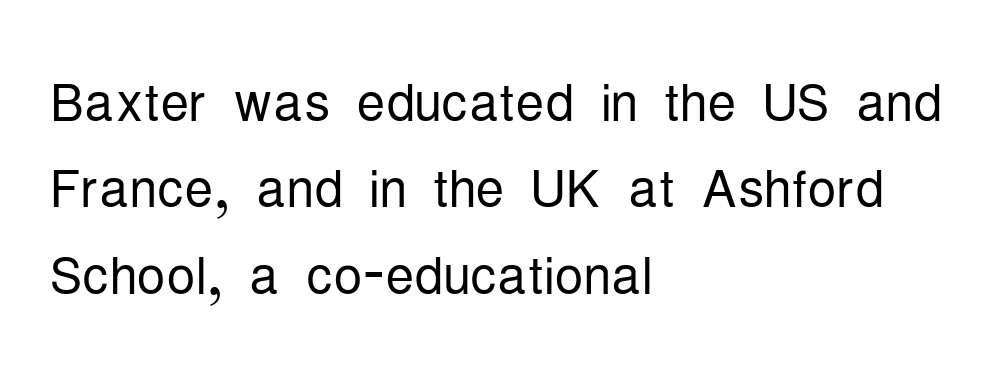
Character widths vary here, with narrow letters taking less room than wide ones. Decoration check: the copy has no underline. The type sits square on the baseline with zero lean. Each letter's strokes conclude bluntly, with no projecting serifs.
